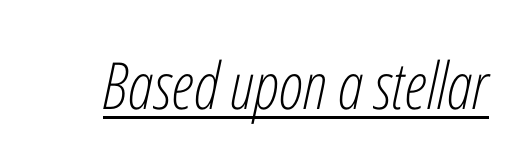
The image shows 65 px light, condensed type, italic (leaning right); set normal letter spacing, underlined; low stroke contrast and a medium x-height.
